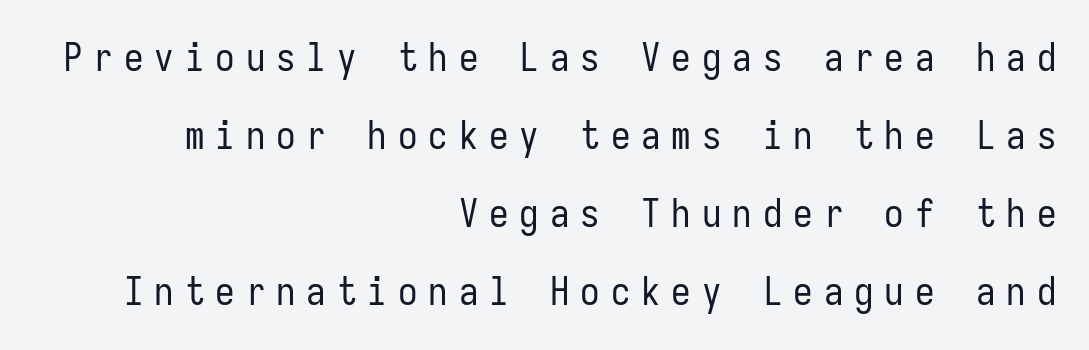
Q: Is the text bold? A: No.
Q: Is the text italic (slanted)? A: No, it is upright.
Q: Is the typeface a serif or a sans-serif typeface? A: Sans-serif.
Q: Is the text underlined? A: No.
Q: How is the paragraph aligned? A: Right-aligned.
Q: Is the spacing between letters normal or unusually wide? A: Unusually wide.
Q: Is the spacing between lines tight, normal or loose? A: Loose.
Q: Width (condensed, normal, or wide)? A: Condensed.
Q: Stroke contrast? A: Low.
Q: x-height? A: Medium.
Q: Monospaced? A: Yes.
